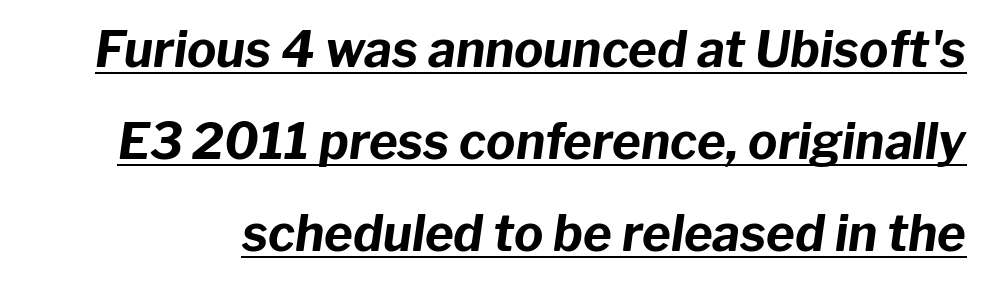
The image shows 49 px bold type, italic (leaning right); set line spacing 1.88x, normal letter spacing, underlined; low stroke contrast and a medium x-height.
